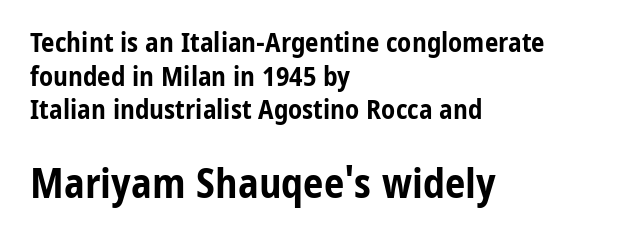
Q: Is the text bold? A: Yes.
Q: Is the text italic (slanted)? A: No, it is upright.
Q: Is the typeface a serif or a sans-serif typeface? A: Sans-serif.
Q: Is the text underlined? A: No.
Q: How is the paragraph aligned? A: Left-aligned.
Q: Is the spacing between letters normal or unusually wide? A: Normal.
Q: Is the spacing between lines tight, normal or loose? A: Normal.
Q: Which block of text is set in a larger size, the first (top) or the second (bottom)? A: The second (bottom) one.
Q: Width (condensed, normal, or wide)? A: Condensed.
Q: Stroke contrast? A: Low.
Q: x-height? A: Medium.
Q: Monospaced? A: No.
